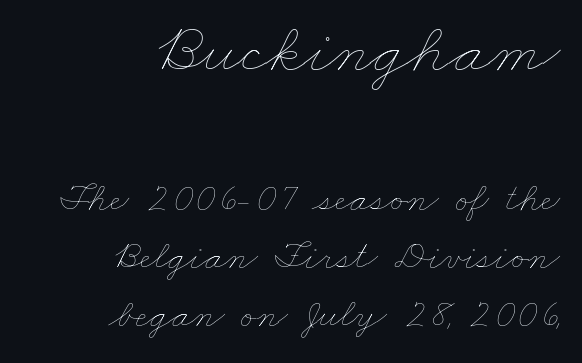
The image shows 72 px thin, wide type; set right-aligned, normal line spacing (1.42x), normal letter spacing, not underlined; the first (top) block is 1.76x larger; low stroke contrast and a small x-height.
